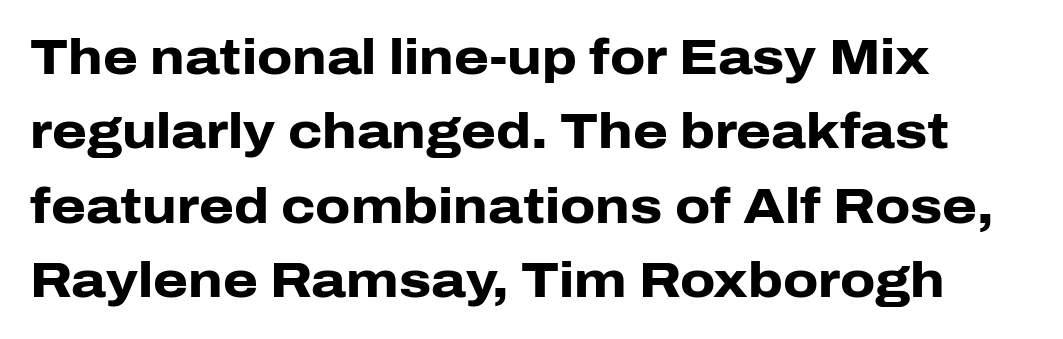
Q: Is the text bold? A: Yes.
Q: Is the text italic (slanted)? A: No, it is upright.
Q: Is the typeface a serif or a sans-serif typeface? A: Sans-serif.
Q: Is the text underlined? A: No.
Q: How is the paragraph aligned? A: Left-aligned.
Q: Is the spacing between letters normal or unusually wide? A: Normal.
Q: Is the spacing between lines tight, normal or loose? A: Normal.
Q: Width (condensed, normal, or wide)? A: Normal.
Q: Stroke contrast? A: Low.
Q: x-height? A: Medium.
Q: Monospaced? A: No.
